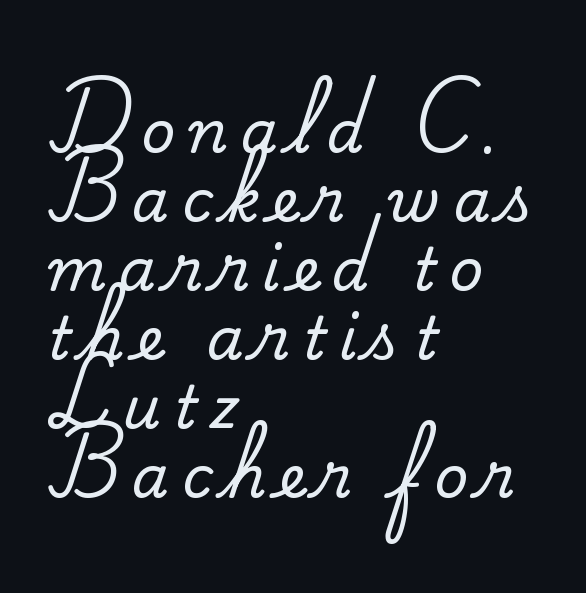
Does the copy run flush right? No — it runs flush left. Character widths vary here, with narrow letters taking less room than wide ones. Each word looks stretched out because of the extra space between its letters. The strip under each line holds only bare page. Regarding serifs, this sample has them.
